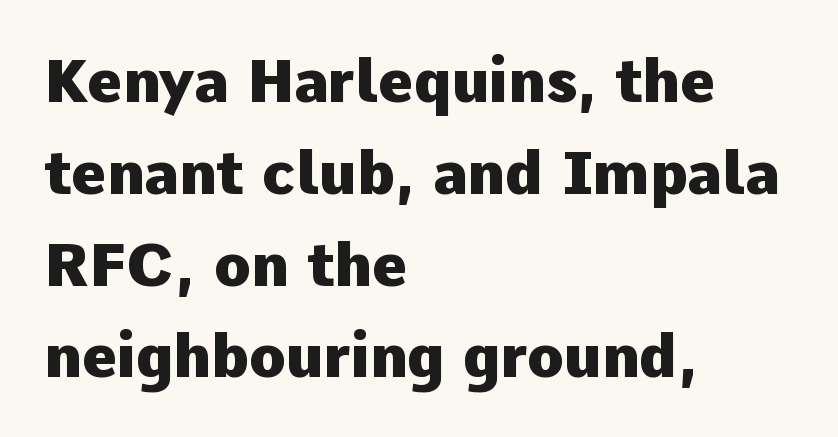
Q: Is the text bold? A: Yes.
Q: Is the text italic (slanted)? A: No, it is upright.
Q: Is the typeface a serif or a sans-serif typeface? A: Sans-serif.
Q: Is the text underlined? A: No.
Q: How is the paragraph aligned? A: Left-aligned.
Q: Is the spacing between letters normal or unusually wide? A: Normal.
Q: Is the spacing between lines tight, normal or loose? A: Normal.
Q: Width (condensed, normal, or wide)? A: Normal.
Q: Stroke contrast? A: Low.
Q: x-height? A: Medium.
Q: Monospaced? A: No.
